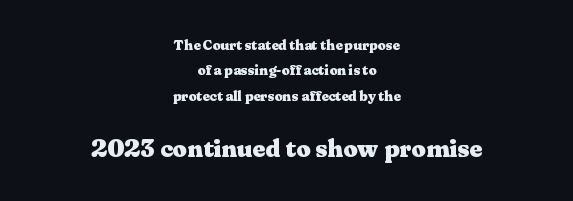
Q: Is the text bold? A: Yes.
Q: Is the text italic (slanted)? A: No, it is upright.
Q: Is the text underlined? A: No.
Q: How is the paragraph aligned? A: Centered.
Q: Is the spacing between letters normal or unusually wide? A: Normal.
Q: Which block of text is set in a larger size, the first (top) or the second (bottom)? A: The second (bottom) one.
